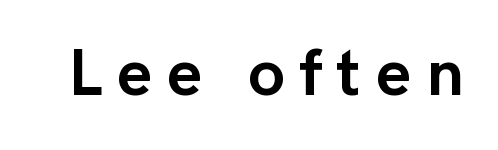
{"serif": "no", "italic": "no", "bold": "yes", "weight": "semibold", "width": "normal", "stroke_contrast": "low", "x_height": "medium", "monospaced": "no", "underline": "no", "letter_spacing": "wide", "letter_spacing_em": 0.23, "glyph_px": 66}
